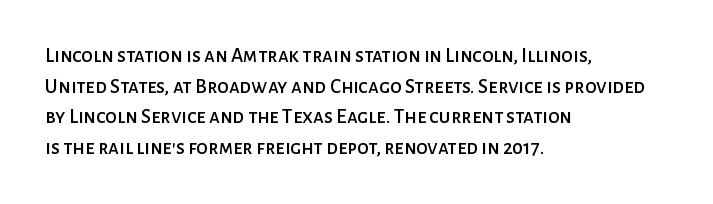
{"italic": "no", "underline": "no", "align": "left", "line_spacing": "normal", "line_spacing_ratio": 1.46, "letter_spacing": "normal", "letter_spacing_em": 0.0, "glyph_px": 21}
